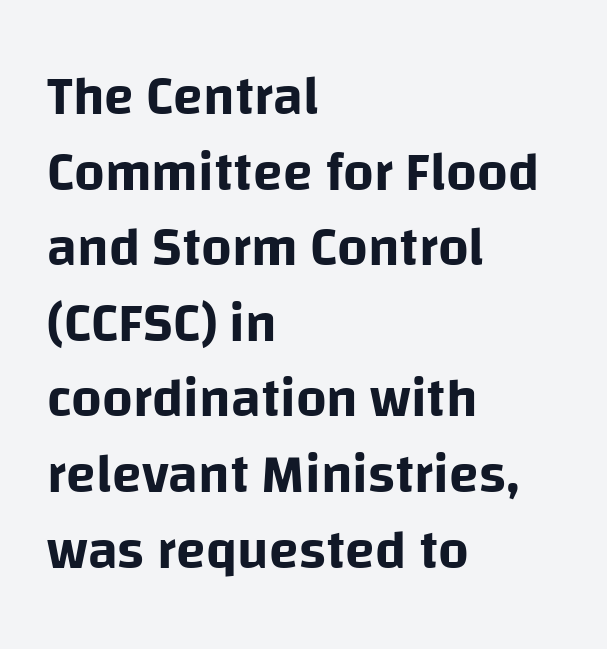
{"serif": "no", "italic": "no", "width": "normal", "stroke_contrast": "low", "x_height": "large", "monospaced": "no", "underline": "no", "align": "left", "line_spacing": "normal", "line_spacing_ratio": 1.4, "letter_spacing": "normal", "letter_spacing_em": 0.0, "glyph_px": 54}
